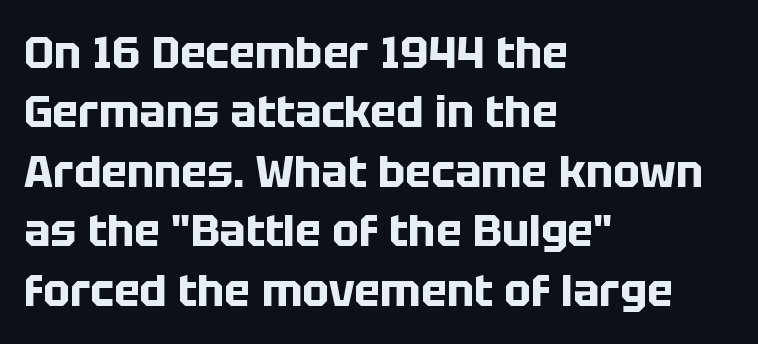
The image shows 44 px bold sans-serif type, upright; set left-aligned, normal line spacing (1.35x), normal letter spacing, not underlined; low stroke contrast and a large x-height.
